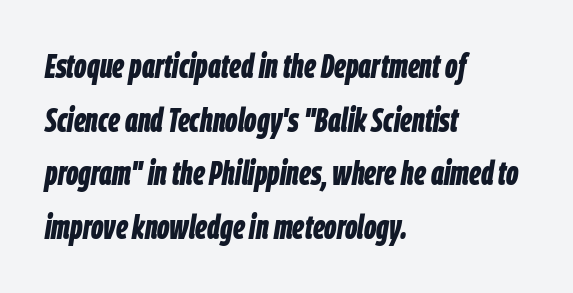
The image shows 34 px bold, condensed type, italic (leaning right); set left-aligned, normal line spacing (1.58x), normal letter spacing, not underlined; low stroke contrast and a large x-height.
